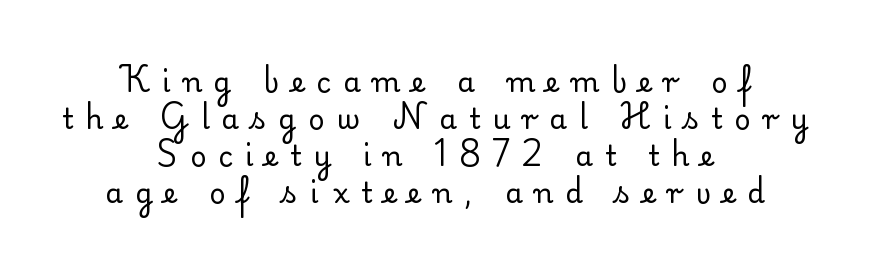
Q: Is the text bold? A: No.
Q: Is the text italic (slanted)? A: No, it is upright.
Q: Is the typeface a serif or a sans-serif typeface? A: Serif.
Q: Is the text underlined? A: No.
Q: How is the paragraph aligned? A: Centered.
Q: Is the spacing between letters normal or unusually wide? A: Unusually wide.
Q: Is the spacing between lines tight, normal or loose? A: Normal.
Q: Width (condensed, normal, or wide)? A: Normal.
Q: Stroke contrast? A: Low.
Q: x-height? A: Small.
Q: Monospaced? A: No.
